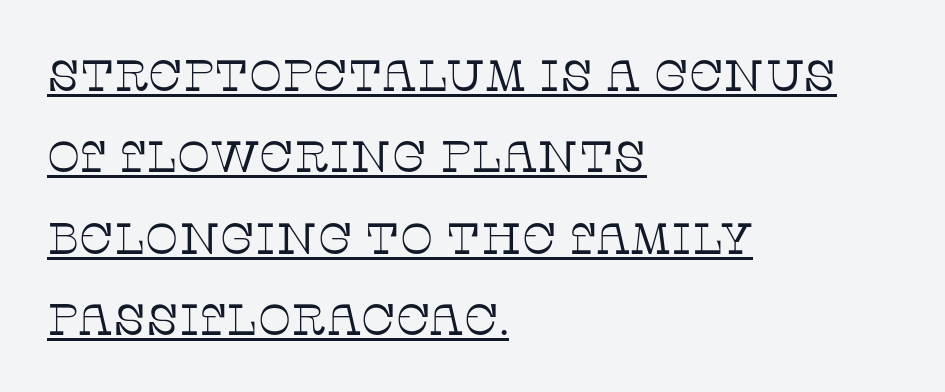
Q: Is the text bold? A: No.
Q: Is the text italic (slanted)? A: No, it is upright.
Q: Is the typeface a serif or a sans-serif typeface? A: Serif.
Q: Is the text underlined? A: Yes.
Q: How is the paragraph aligned? A: Left-aligned.
Q: Is the spacing between letters normal or unusually wide? A: Normal.
Q: Width (condensed, normal, or wide)? A: Normal.
Q: Stroke contrast? A: Low.
Q: x-height? A: Large.
Q: Monospaced? A: No.
